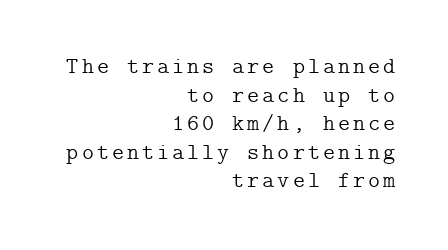
The image shows 23 px text type, upright; set right-aligned, line spacing 1.24x, not underlined.
